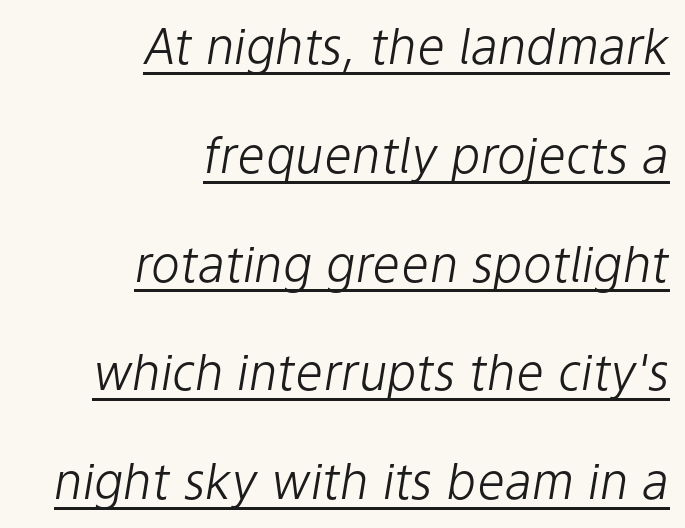
The image shows 49 px light type, italic (leaning right); set right-aligned, loose line spacing (2.22x), normal letter spacing, underlined; low stroke contrast and a medium x-height.
